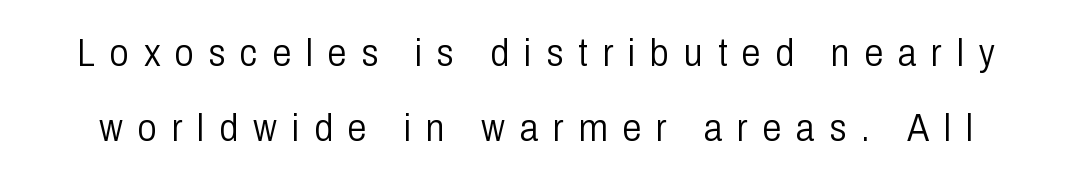
{"serif": "no", "italic": "no", "bold": "no", "weight": "light", "width": "condensed", "stroke_contrast": "low", "x_height": "medium", "monospaced": "no", "underline": "no", "line_spacing": "loose", "line_spacing_ratio": 1.98, "letter_spacing": "wide", "letter_spacing_em": 0.39, "glyph_px": 38}
